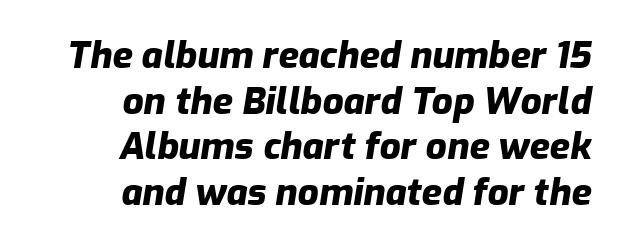
The image shows 37 px heavy type, italic (leaning right); set right-aligned, line spacing 1.23x, normal letter spacing, not underlined; low stroke contrast and a medium x-height.
